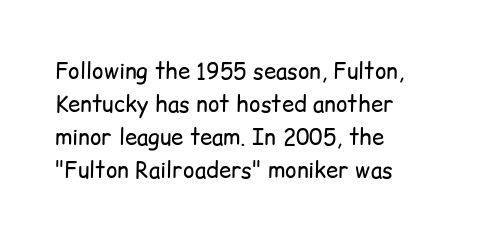
The image shows 22 px text type, upright; set left-aligned, normal line spacing (1.5x), normal letter spacing, not underlined.
